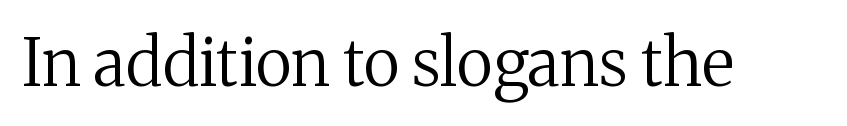
Q: Is the text bold? A: No.
Q: Is the text italic (slanted)? A: No, it is upright.
Q: Is the typeface a serif or a sans-serif typeface? A: Serif.
Q: Is the text underlined? A: No.
Q: Is the spacing between letters normal or unusually wide? A: Normal.
Q: Width (condensed, normal, or wide)? A: Normal.
Q: Stroke contrast? A: Medium.
Q: x-height? A: Medium.
Q: Monospaced? A: No.
